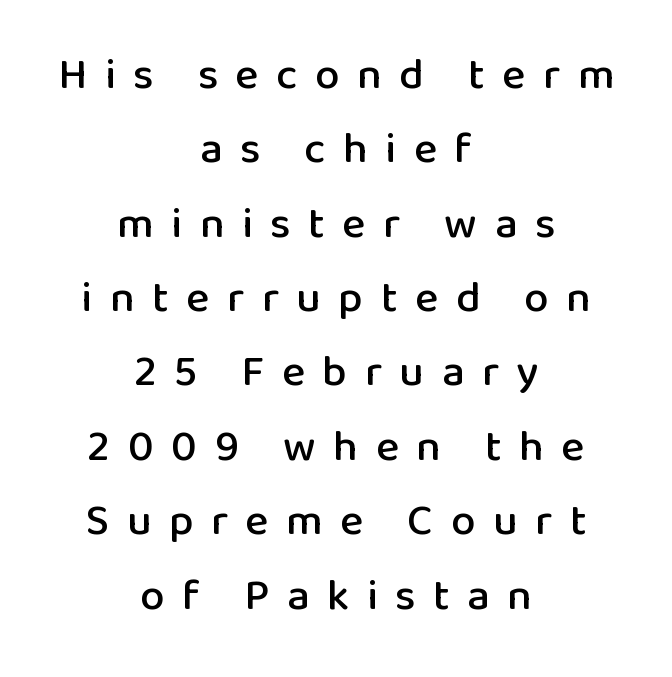
{"serif": "no", "italic": "no", "width": "normal", "stroke_contrast": "low", "x_height": "medium", "monospaced": "no", "underline": "no", "align": "center", "line_spacing": "normal", "line_spacing_ratio": 1.69, "letter_spacing": "wide", "letter_spacing_em": 0.4, "glyph_px": 44}
